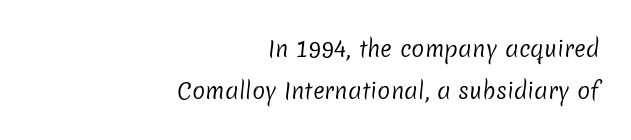
Q: Is the text bold? A: No.
Q: Is the text underlined? A: No.
Q: How is the paragraph aligned? A: Right-aligned.
Q: Is the spacing between letters normal or unusually wide? A: Normal.
Q: Is the spacing between lines tight, normal or loose? A: Loose.
